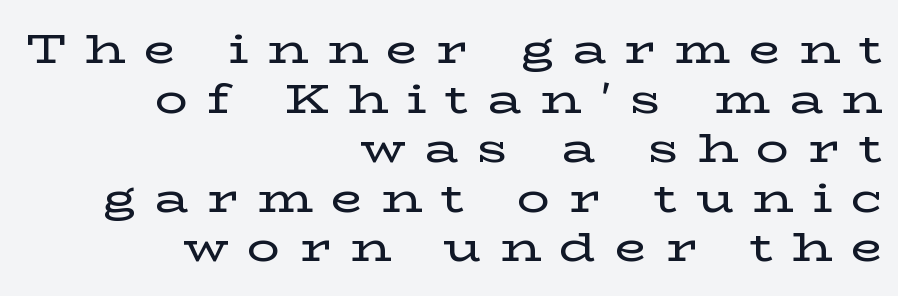
The image shows 41 px wide serif type, upright; set right-aligned, line spacing 1.21x, unusually wide letter spacing (+0.46 em), not underlined; low stroke contrast and a medium x-height.
